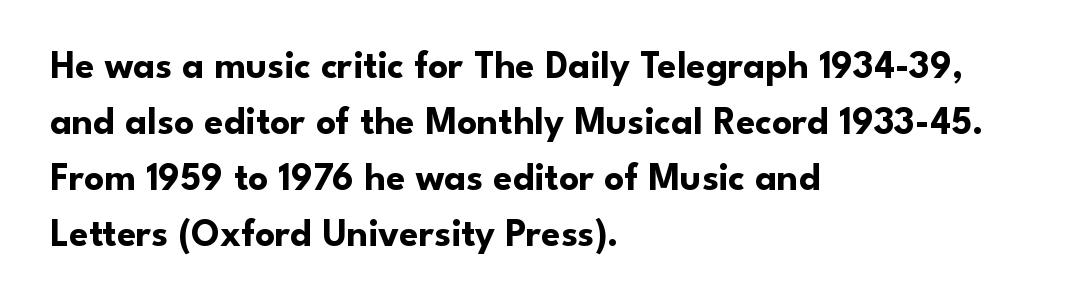
The image shows 39 px bold sans-serif type, upright; set left-aligned, normal line spacing (1.44x), normal letter spacing, not underlined; low stroke contrast and a small x-height.
